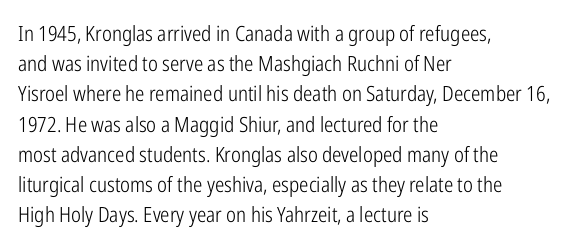
Regarding leading, the lines here are spaced in the standard way. Underline: absent. A classic flush-left, rag-right setting is used for this passage. Every character sits straight up, as roman type does.
